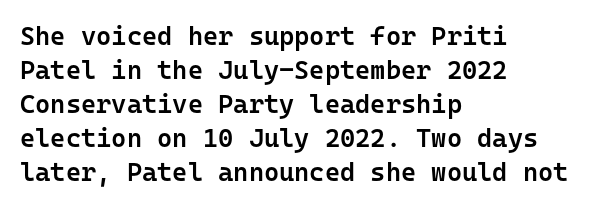
Each line starts at the same left margin while the right side varies. Short note: letters normally spaced. The passage shown is semibold, sitting just below true bold. Every stem runs plumb, perpendicular to the baseline.
